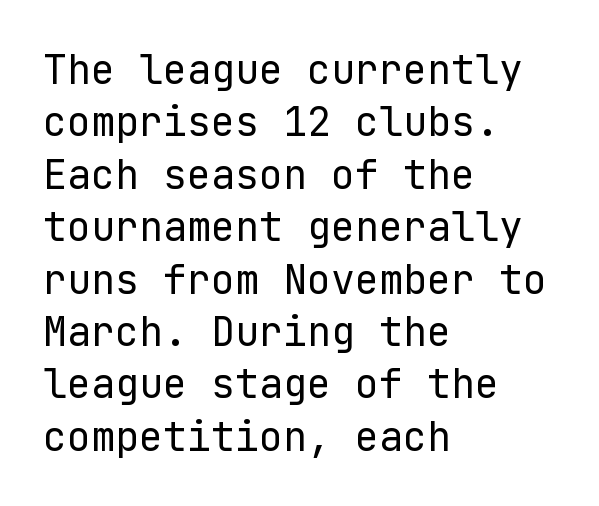
Each stroke keeps to a modest, everyday thickness or less. The rag falls on the right side of this text block. This sample keeps an unexceptional amount of space between lines. Type style note: lacks serifs. A clean baseline with only descenders dipping below it. Standard letterfit; no display-style spreading of the glyphs.
